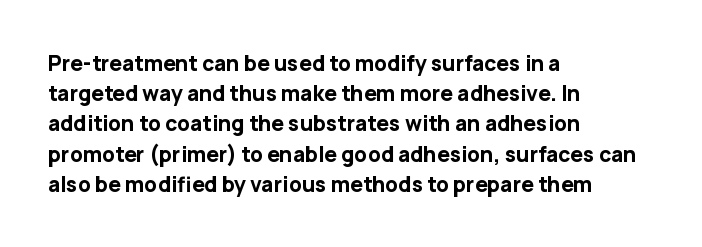
Emphasis by weight is at full strength: bold. Compared with typical body copy, the letter spacing here is the same. The passage shown is not underscored anywhere. Each new line begins a customary step beneath the previous one.
